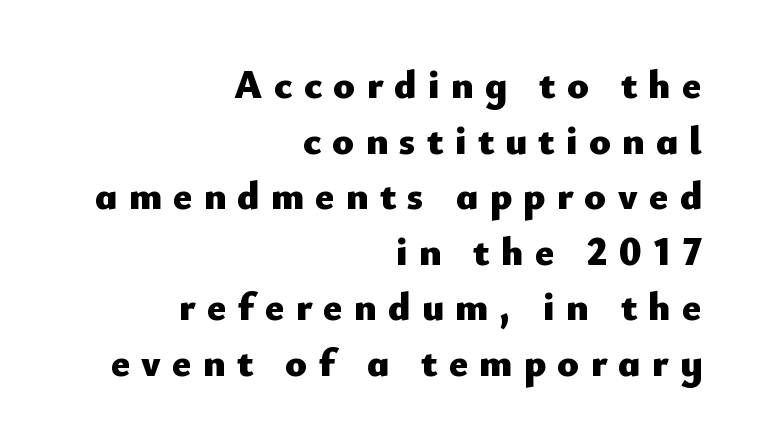
Letterform terminals end flat and unadorned throughout the passage. Descender tails drop into unmarked territory. Caption: multi-line text, flush right, ragged left. The letters stand straight up with perfectly vertical stems. The passage shown is typed in a proportional face where columns would drift.
